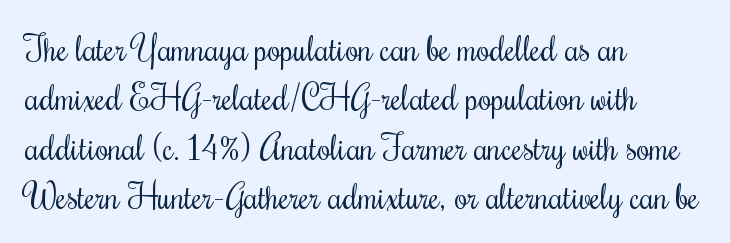
The face used here is rendered with its standard letterfit. Regarding serifs, this sample has them. Is there much room between lines? A standard amount, neither cramped nor airy. Is this a fixed-width face? No — the glyphs have proportional, varying widths.
